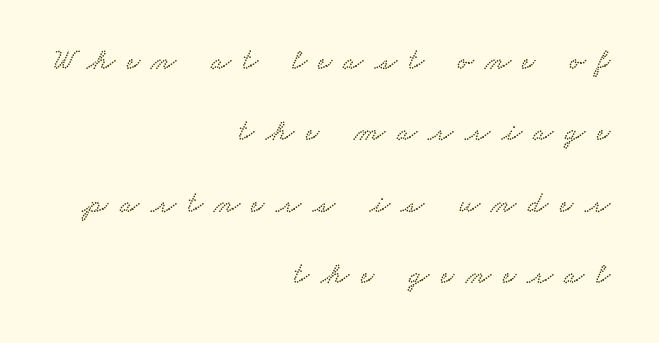
The image shows 29 px wide serif type; set right-aligned, loose line spacing (2.46x), unusually wide letter spacing (+0.4 em), not underlined; low stroke contrast and a small x-height.
